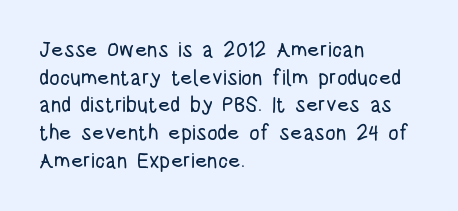
Q: Is the text italic (slanted)? A: No, it is upright.
Q: Is the text underlined? A: No.
Q: How is the paragraph aligned? A: Left-aligned.
Q: Is the spacing between letters normal or unusually wide? A: Normal.
Q: Is the spacing between lines tight, normal or loose? A: Normal.
